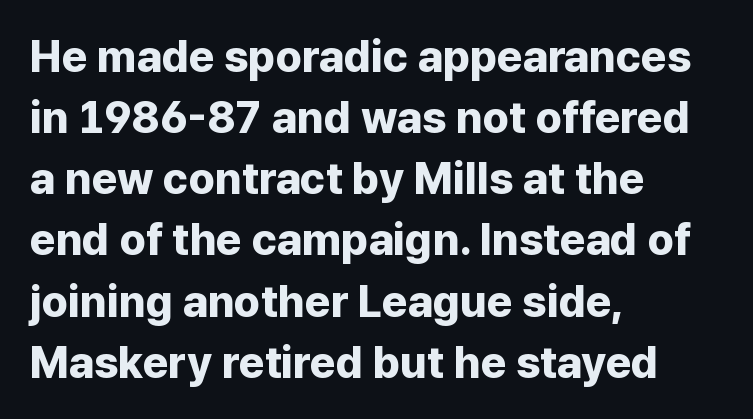
The image shows 44 px bold sans-serif type, upright; set left-aligned, normal line spacing (1.39x), normal letter spacing, not underlined; low stroke contrast and a medium x-height.
